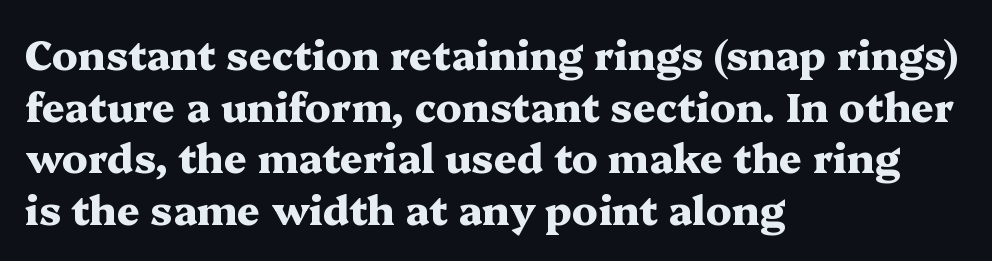
Posture: straight, roman, zero tilt. As a designer I'd log this as weight 700, bold. The letterforms sit shoulder to shoulder at normal distance. These lines sit exactly where default settings would place them. Note the varied advance widths — an 'i' is clearly narrower than an 'm'. Does the type have serifs? Yes, each stem ends in a small foot.
